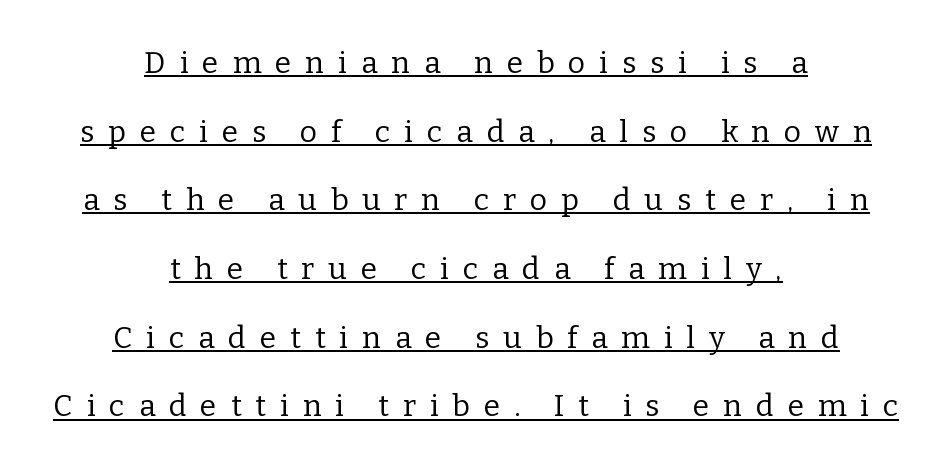
Q: Is the text bold? A: No.
Q: Is the text italic (slanted)? A: No, it is upright.
Q: Is the typeface a serif or a sans-serif typeface? A: Serif.
Q: Is the text underlined? A: Yes.
Q: How is the paragraph aligned? A: Centered.
Q: Is the spacing between letters normal or unusually wide? A: Unusually wide.
Q: Is the spacing between lines tight, normal or loose? A: Loose.
Q: Width (condensed, normal, or wide)? A: Normal.
Q: Stroke contrast? A: Low.
Q: x-height? A: Medium.
Q: Monospaced? A: No.
